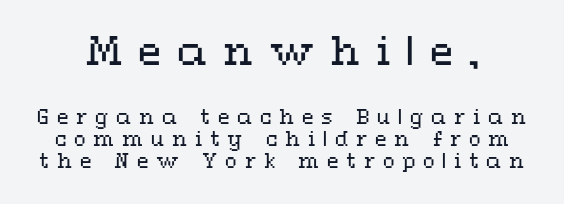
The image shows 38 px regular-weight, wide type, upright; set tight line spacing (1.15x), unusually wide letter spacing (+0.41 em), not underlined; the first (top) block is 2.0x larger; medium stroke contrast and a medium x-height.
